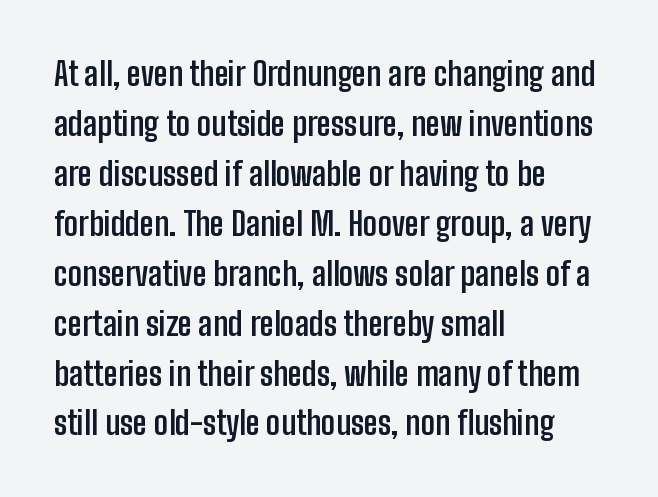
{"serif": "no", "italic": "no", "bold": "yes", "weight": "semibold", "width": "condensed", "stroke_contrast": "low", "x_height": "medium", "monospaced": "no", "underline": "no", "align": "left", "line_spacing": "normal", "line_spacing_ratio": 1.56, "letter_spacing": "normal", "letter_spacing_em": 0.0, "glyph_px": 32}
